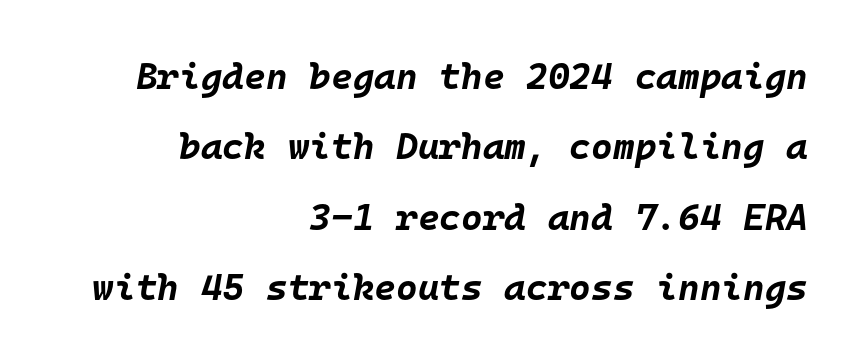
{"italic": "yes", "lean": "right", "slant_degrees": 10, "bold": "yes", "weight": "bold", "width": "normal", "stroke_contrast": "low", "x_height": "large", "monospaced": "yes", "underline": "no", "align": "right", "line_spacing": "loose", "line_spacing_ratio": 1.9, "letter_spacing": "normal", "letter_spacing_em": 0.0, "glyph_px": 37}
